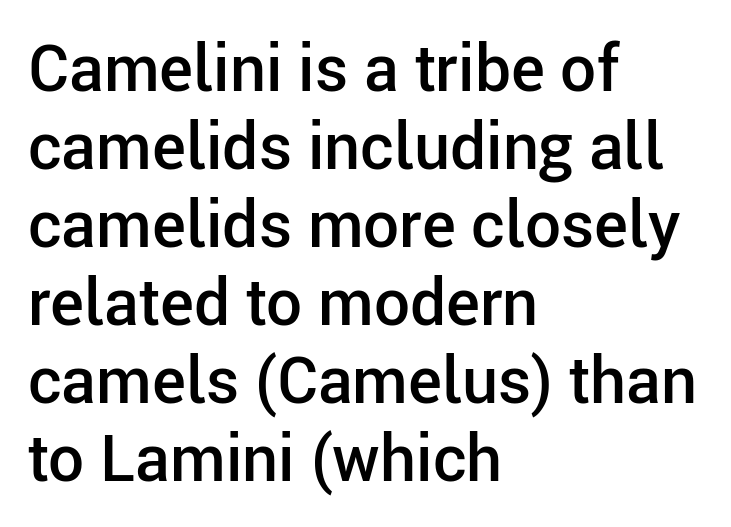
Serifs: no, the terminals of the letterforms are clean. These lines are rendered in a variable-pitch font. The sample has been set in demibold, a notch under bold. The area under the type is left untouched.
